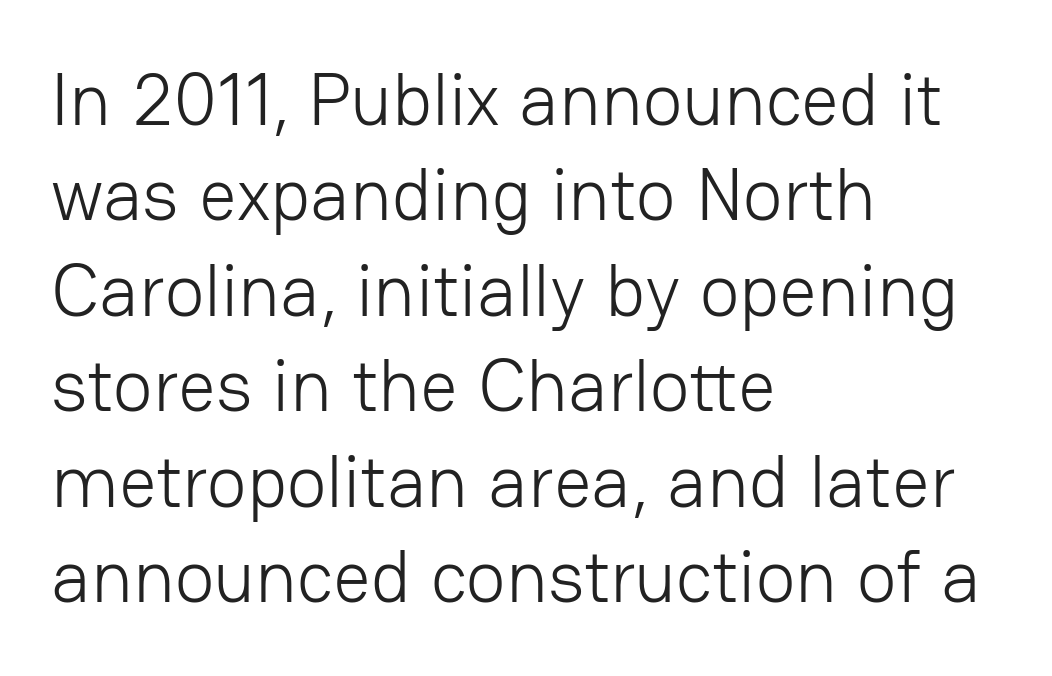
Weight class: somewhere from thin through regular. Quick note: not italic, upright. One glance says typical: line gaps are just what's usual. Tracking here is standard; glyphs follow each other at the usual distance. Letterform terminals end flat and unadorned throughout the passage.
